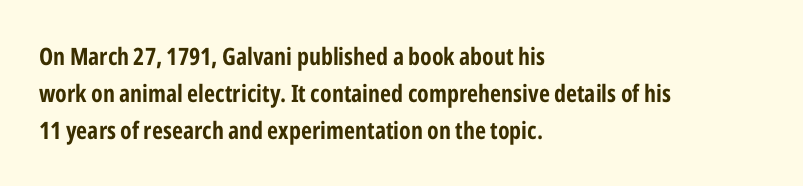
The image shows 24 px bold type, upright; set left-aligned, normal line spacing (1.54x), normal letter spacing, not underlined.
